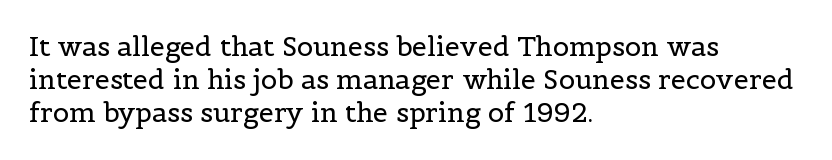
Q: Is the text bold? A: No.
Q: Is the text italic (slanted)? A: No, it is upright.
Q: Is the text underlined? A: No.
Q: How is the paragraph aligned? A: Left-aligned.
Q: Is the spacing between letters normal or unusually wide? A: Normal.
